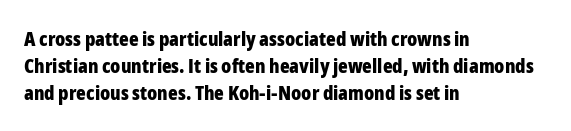
Vertical strokes here are truly vertical. Line spacing here is normal. The rendering anchors every line to the left-hand side. Short note: letters normally spaced. Has an underline been added? It has not. The sample has been set heavy, in full bold.
